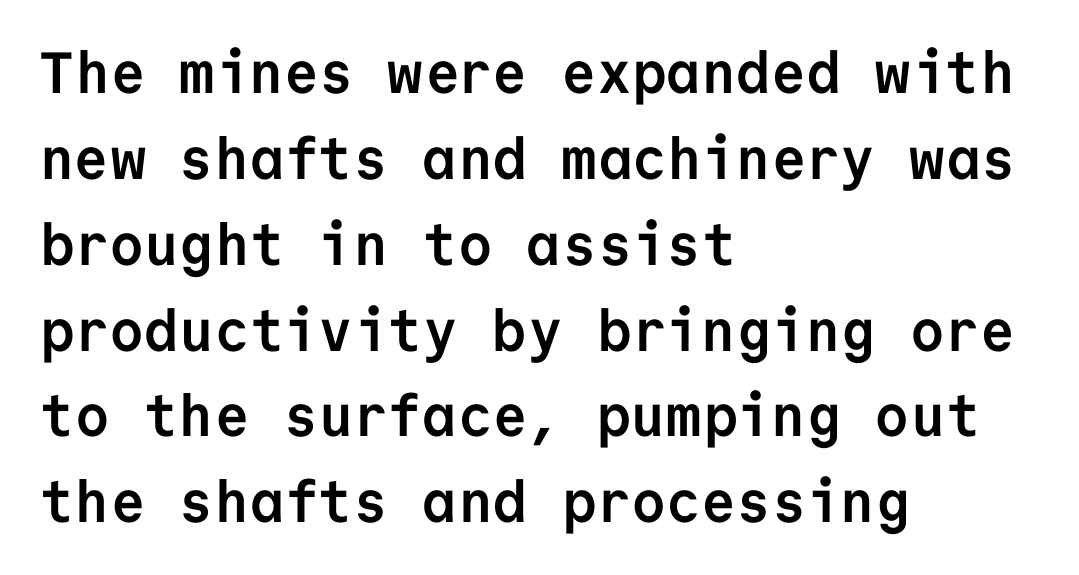
This is the regular roman posture of the typeface. Vertically, the passage feels balanced, rows spaced as you'd expect. Note the uniform advance width — an 'i' takes as much space as an 'm'. The foot of each line stays bare and open.
